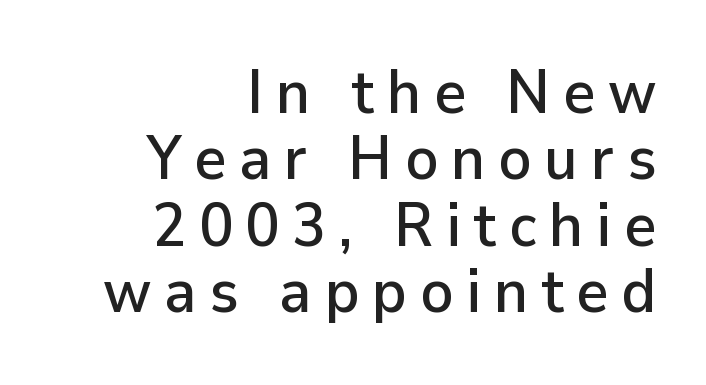
The image shows 62 px sans-serif type, upright; set right-aligned, tight line spacing (1.07x), unusually wide letter spacing (+0.2 em), not underlined; low stroke contrast and a medium x-height.
